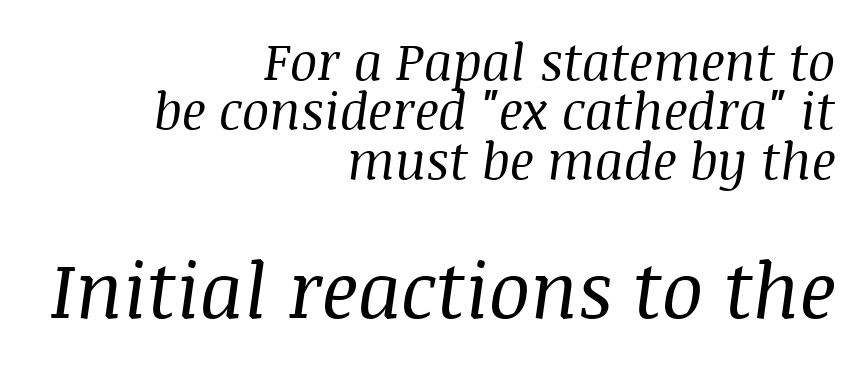
Q: Is the text bold? A: No.
Q: Is the text italic (slanted)? A: Yes, it leans right by about 8 degrees.
Q: Is the typeface a serif or a sans-serif typeface? A: Serif.
Q: Is the text underlined? A: No.
Q: How is the paragraph aligned? A: Right-aligned.
Q: Is the spacing between letters normal or unusually wide? A: Normal.
Q: Is the spacing between lines tight, normal or loose? A: Tight.
Q: Which block of text is set in a larger size, the first (top) or the second (bottom)? A: The second (bottom) one.
Q: Width (condensed, normal, or wide)? A: Normal.
Q: Stroke contrast? A: Medium.
Q: x-height? A: Large.
Q: Monospaced? A: No.
